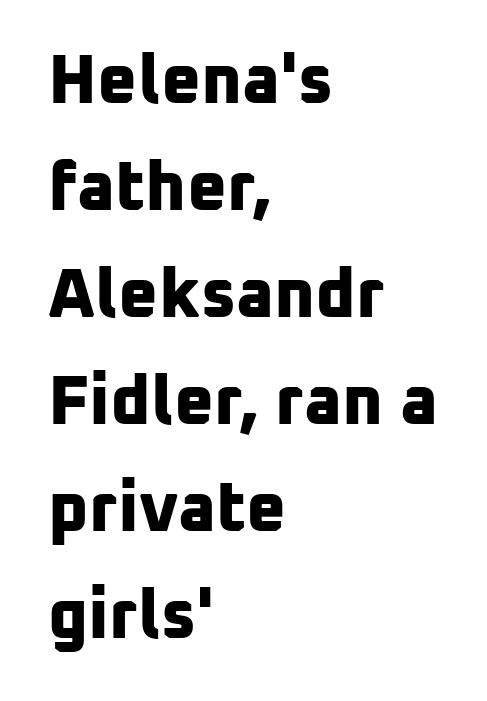
{"serif": "no", "bold": "yes", "weight": "bold", "width": "normal", "stroke_contrast": "low", "x_height": "medium", "monospaced": "no", "underline": "no", "align": "left", "line_spacing": "normal", "line_spacing_ratio": 1.55, "letter_spacing": "normal", "letter_spacing_em": 0.0, "glyph_px": 69}
